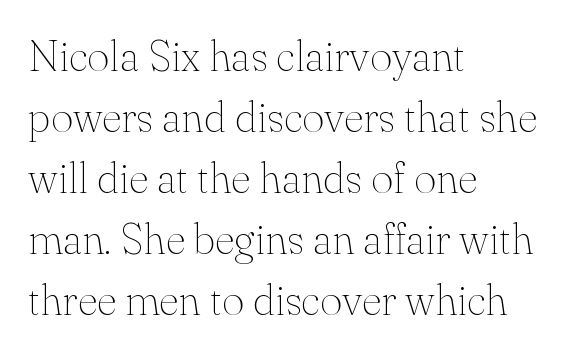
{"serif": "yes", "italic": "no", "bold": "no", "weight": "thin", "width": "normal", "stroke_contrast": "medium", "x_height": "small", "monospaced": "no", "underline": "no", "align": "left", "line_spacing": "normal", "line_spacing_ratio": 1.42, "letter_spacing": "normal", "letter_spacing_em": 0.0, "glyph_px": 43}
